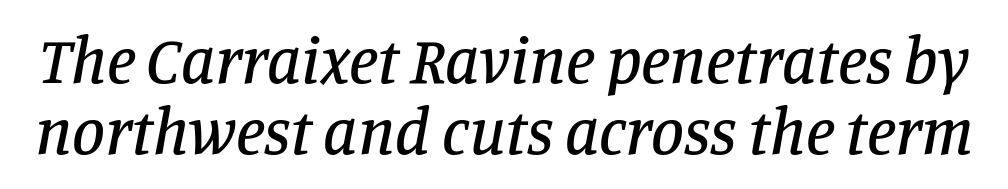
Q: Is the text italic (slanted)? A: Yes, it leans right by about 11 degrees.
Q: Is the typeface a serif or a sans-serif typeface? A: Serif.
Q: Is the text underlined? A: No.
Q: Is the spacing between letters normal or unusually wide? A: Normal.
Q: Is the spacing between lines tight, normal or loose? A: Tight.
Q: Width (condensed, normal, or wide)? A: Normal.
Q: Stroke contrast? A: Low.
Q: x-height? A: Large.
Q: Monospaced? A: No.
